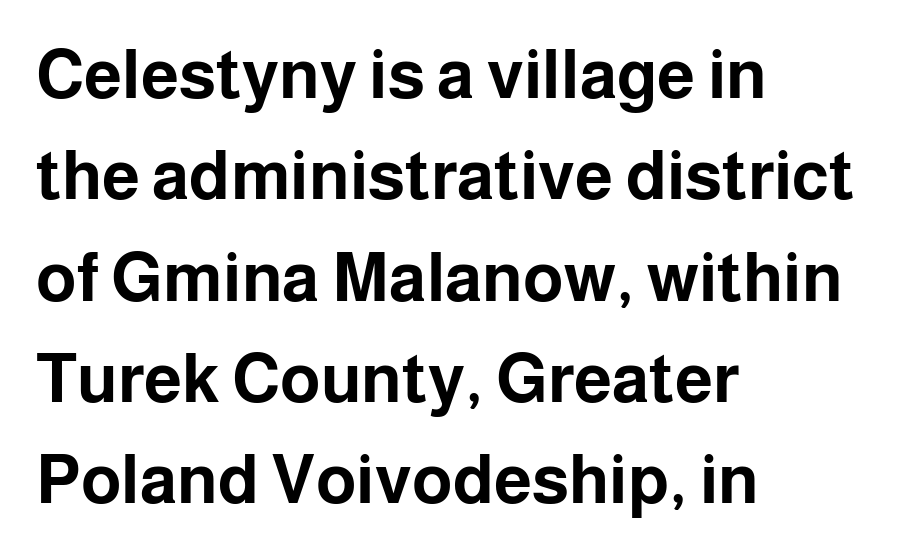
Q: Is the text bold? A: Yes.
Q: Is the text italic (slanted)? A: No, it is upright.
Q: Is the typeface a serif or a sans-serif typeface? A: Sans-serif.
Q: Is the text underlined? A: No.
Q: How is the paragraph aligned? A: Left-aligned.
Q: Is the spacing between letters normal or unusually wide? A: Normal.
Q: Is the spacing between lines tight, normal or loose? A: Normal.
Q: Width (condensed, normal, or wide)? A: Normal.
Q: Stroke contrast? A: Low.
Q: x-height? A: Medium.
Q: Monospaced? A: No.
